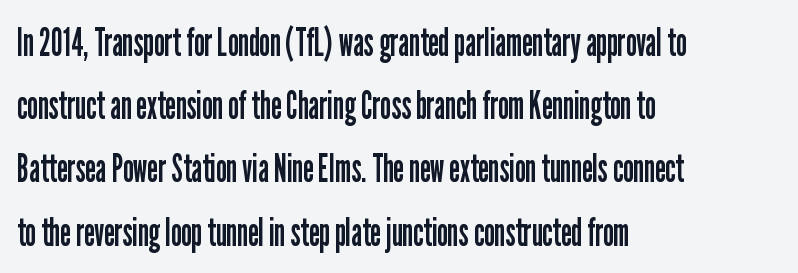
The text block is weighted toward the left margin, trailing off unevenly rightward. Words appear dense and cohesive because spacing is normal. Letters have the restrained weight of plain body copy at most. Designer's note — italics off, roman on. The glyphs in this specimen are sans serif. The lines sit at an ordinary, default distance from one another.
